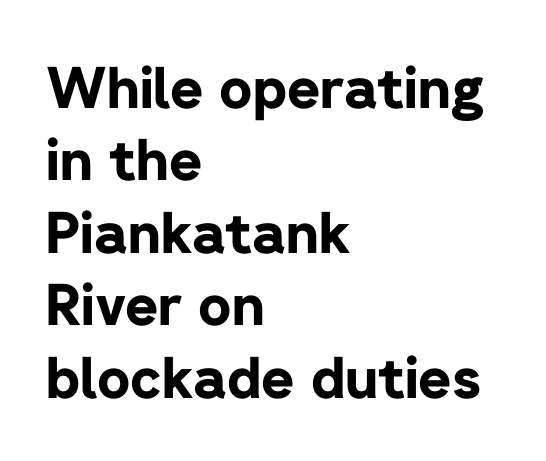
{"serif": "no", "italic": "no", "bold": "yes", "weight": "bold", "width": "normal", "stroke_contrast": "low", "x_height": "medium", "monospaced": "no", "underline": "no", "align": "left", "line_spacing": "normal", "line_spacing_ratio": 1.27, "letter_spacing": "normal", "letter_spacing_em": 0.0, "glyph_px": 57}
